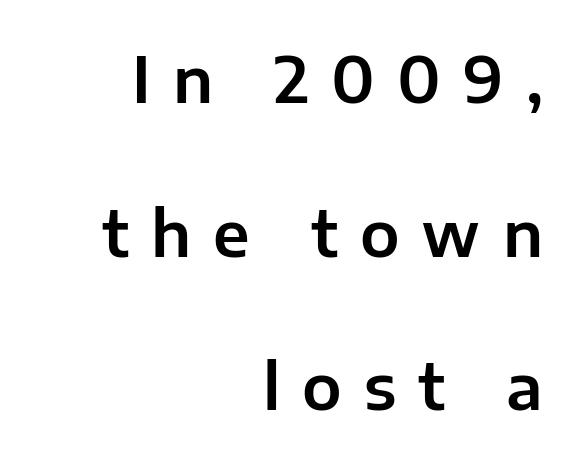
Font category for this specimen: sans-serif. Think of a printed novel: that variable character pitch is what you see here. Just letters on the line, the space beneath them empty. The font's upright variant was chosen for this text.
